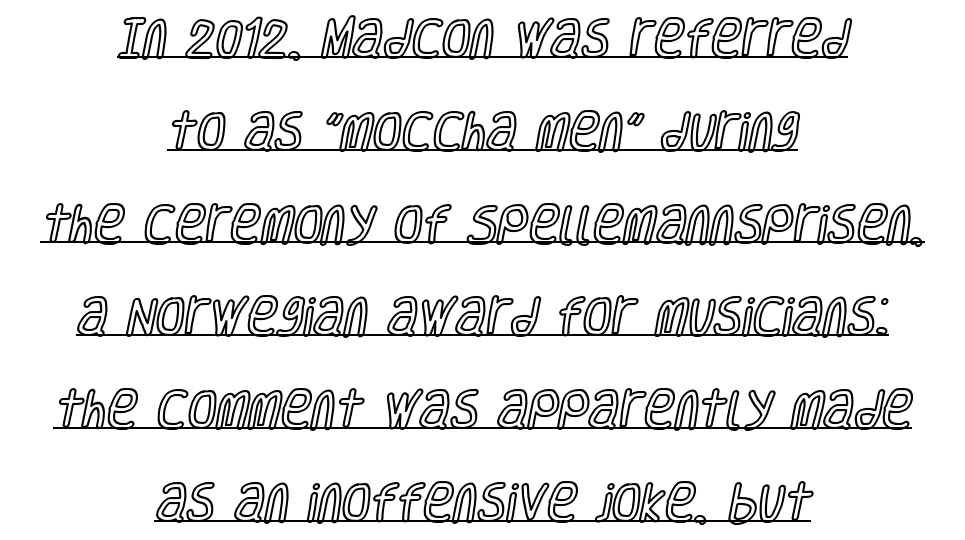
Q: Is the text italic (slanted)? A: Yes.
Q: Is the text underlined? A: Yes.
Q: How is the paragraph aligned? A: Centered.
Q: Is the spacing between letters normal or unusually wide? A: Normal.
Q: Is the spacing between lines tight, normal or loose? A: Loose.
Q: Width (condensed, normal, or wide)? A: Condensed.
Q: x-height? A: Large.
Q: Monospaced? A: No.
